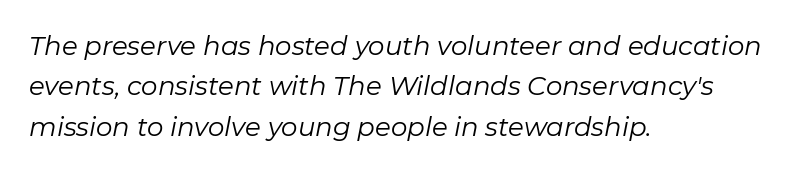
Q: Is the text bold? A: No.
Q: Is the text italic (slanted)? A: Yes, it leans right by about 11 degrees.
Q: Is the text underlined? A: No.
Q: How is the paragraph aligned? A: Left-aligned.
Q: Is the spacing between letters normal or unusually wide? A: Normal.
Q: Is the spacing between lines tight, normal or loose? A: Normal.
